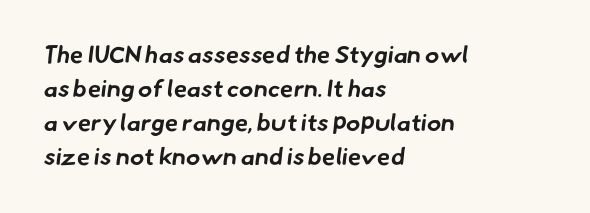
{"bold": "yes", "underline": "no", "align": "left", "line_spacing": "normal", "line_spacing_ratio": 1.41, "letter_spacing": "normal", "letter_spacing_em": 0.0, "glyph_px": 24}
